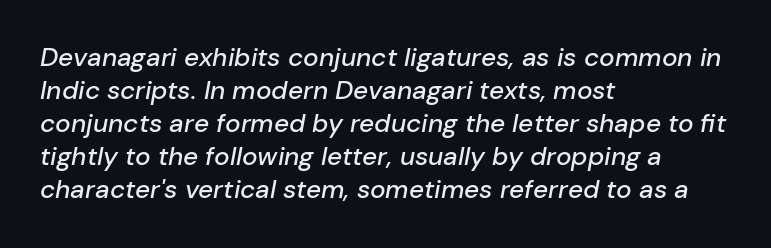
The image shows 26 px text type, italic (leaning right); set left-aligned, normal line spacing (1.27x), normal letter spacing, not underlined.
